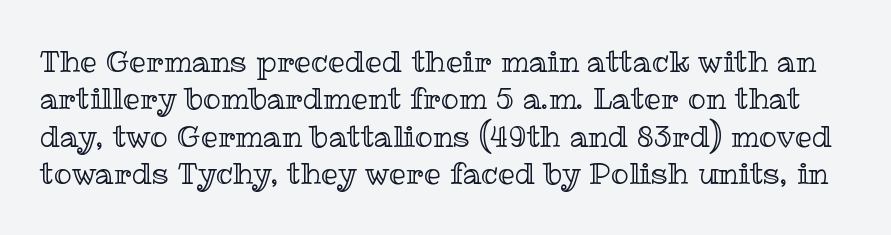
The image shows 30 px text type, upright; set normal line spacing (1.25x), normal letter spacing, not underlined; a medium x-height.
